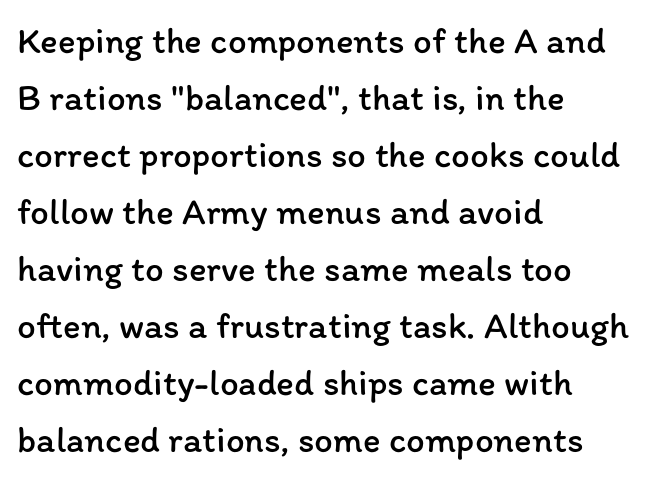
In terms of leading, this rendering sits right in the middle. Tracking value appears to be zero — textbook default spacing. Posture: vertical. Beneath every word, the page is bare. These glyphs show unthickened strokes, regular width or finer. The rendering anchors every line to the left-hand side.
